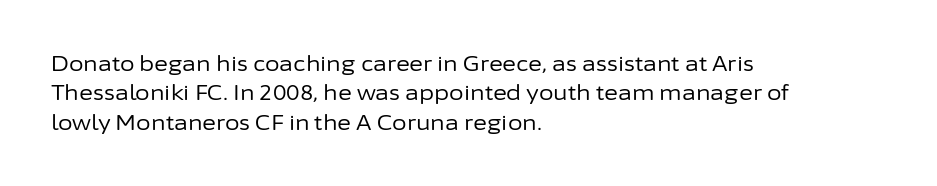
{"italic": "no", "bold": "no", "underline": "no", "align": "left", "line_spacing": "normal", "line_spacing_ratio": 1.4, "letter_spacing": "normal", "letter_spacing_em": 0.0, "glyph_px": 21}
